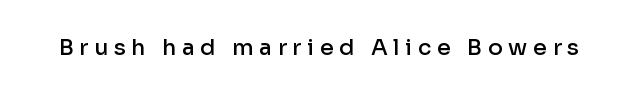
{"italic": "no", "bold": "semi", "underline": "no", "letter_spacing": "wide", "letter_spacing_em": 0.26, "glyph_px": 22}
